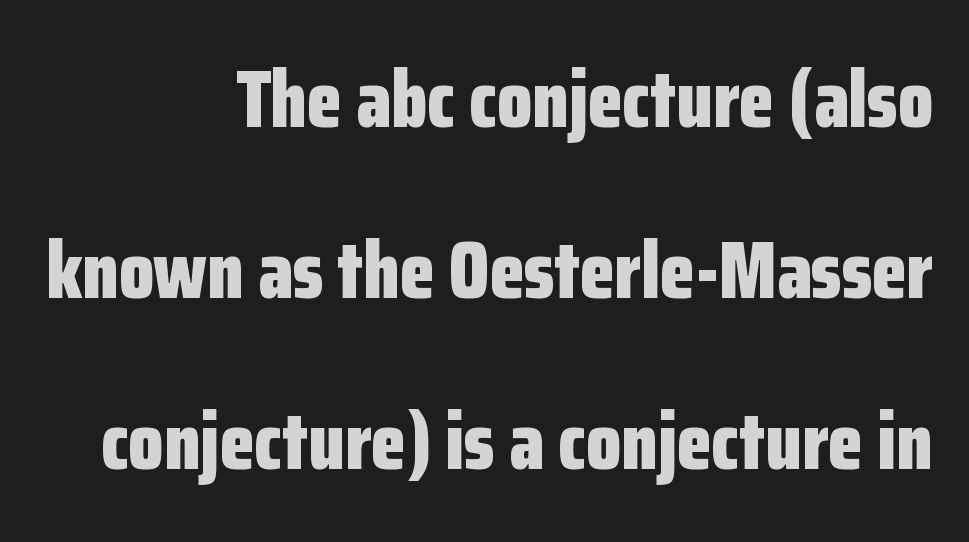
{"serif": "no", "italic": "no", "bold": "yes", "weight": "bold", "width": "condensed", "stroke_contrast": "low", "x_height": "medium", "monospaced": "no", "underline": "no", "align": "right", "line_spacing": "loose", "line_spacing_ratio": 2.14, "letter_spacing": "normal", "letter_spacing_em": 0.0, "glyph_px": 80}
